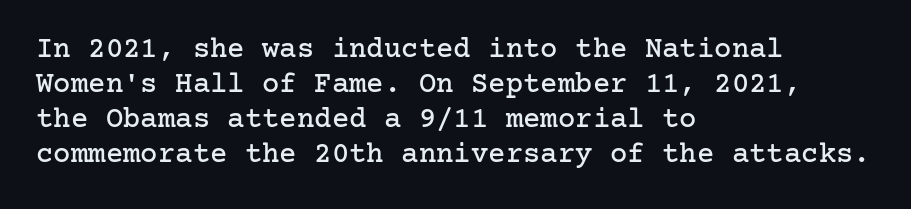
The image shows 29 px serif type, upright; set left-aligned, line spacing 1.21x, normal letter spacing, not underlined; low stroke contrast and a medium x-height.
